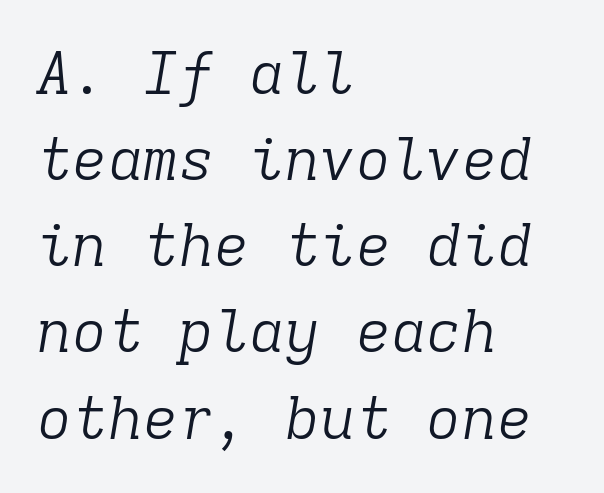
{"serif": "yes", "italic": "yes", "lean": "right", "slant_degrees": 9, "bold": "no", "weight": "light", "width": "normal", "stroke_contrast": "low", "x_height": "medium", "monospaced": "yes", "underline": "no", "align": "left", "line_spacing": "normal", "line_spacing_ratio": 1.46, "letter_spacing": "normal", "letter_spacing_em": 0.0, "glyph_px": 59}
